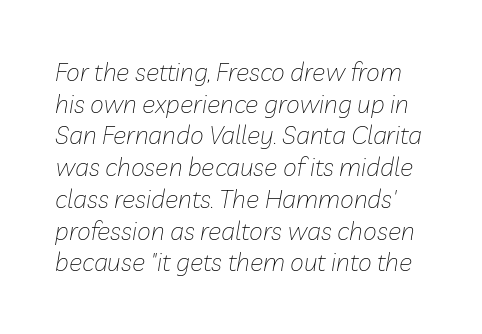
The font is comparable to plain body text, perhaps lighter. The specimen omits any rule beneath the text block's lines. Posture: slanted. Is the letter spacing exaggerated? No — it looks like the ordinary default. Notice how descenders clear the ascenders below comfortably — that's standard leading.
